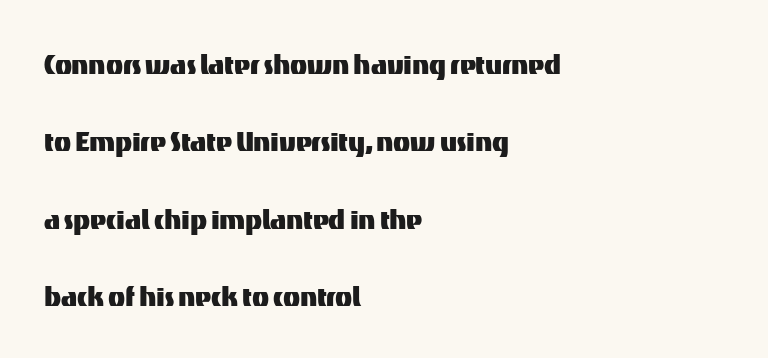
Q: Is the text italic (slanted)? A: No, it is upright.
Q: Is the typeface a serif or a sans-serif typeface? A: Sans-serif.
Q: Is the text underlined? A: No.
Q: How is the paragraph aligned? A: Left-aligned.
Q: Is the spacing between letters normal or unusually wide? A: Normal.
Q: Is the spacing between lines tight, normal or loose? A: Loose.
Q: Width (condensed, normal, or wide)? A: Normal.
Q: Stroke contrast? A: Medium.
Q: x-height? A: Medium.
Q: Monospaced? A: No.
